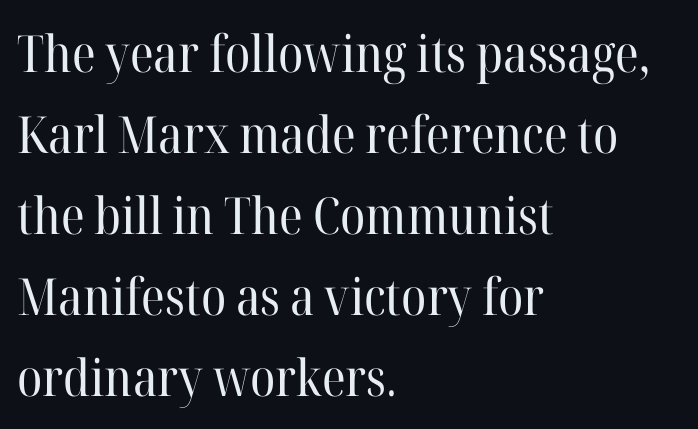
{"serif": "yes", "italic": "no", "bold": "no", "weight": "regular", "width": "normal", "stroke_contrast": "high", "x_height": "medium", "monospaced": "no", "underline": "no", "align": "left", "line_spacing": "normal", "line_spacing_ratio": 1.59, "letter_spacing": "normal", "letter_spacing_em": 0.0, "glyph_px": 51}
